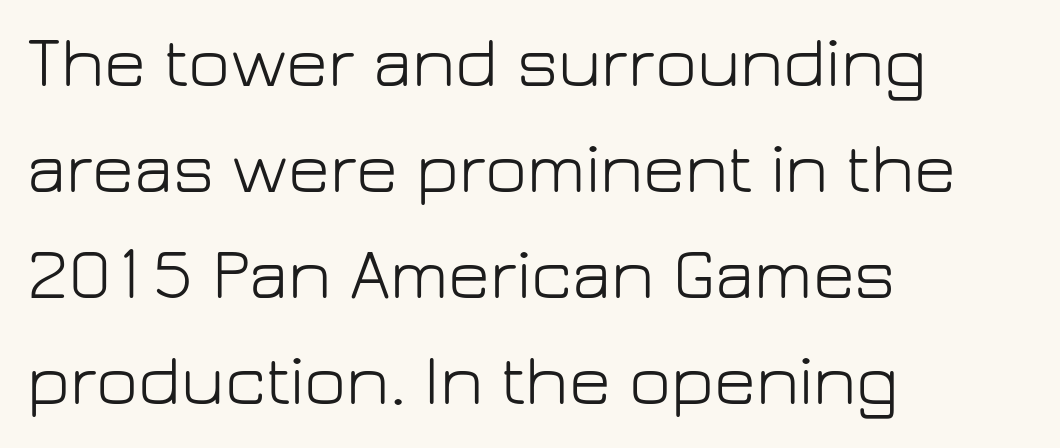
The image shows 72 px light sans-serif type, upright; set left-aligned, normal line spacing (1.47x), normal letter spacing, not underlined; low stroke contrast and a medium x-height.
